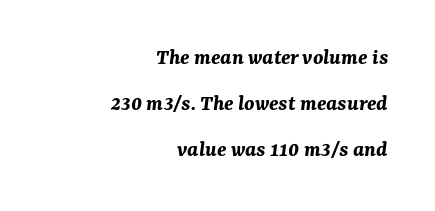
Observe the lean: these are italic letterforms. Here the glyphs are tracked normally, forming tight word shapes. Quick note: interline space is abundant. The rag falls on the left side of this text block. Descenders hang freely into open space.
